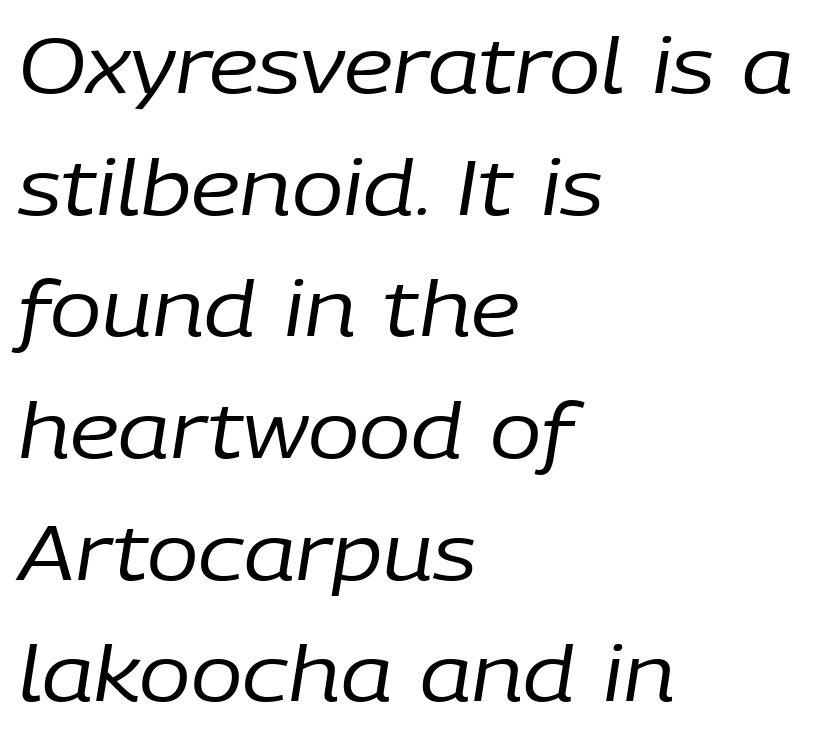
Q: Is the text bold? A: No.
Q: Is the text italic (slanted)? A: Yes, it leans right by about 9 degrees.
Q: Is the text underlined? A: No.
Q: How is the paragraph aligned? A: Left-aligned.
Q: Is the spacing between letters normal or unusually wide? A: Normal.
Q: Is the spacing between lines tight, normal or loose? A: Normal.
Q: Width (condensed, normal, or wide)? A: Normal.
Q: Stroke contrast? A: Low.
Q: x-height? A: Medium.
Q: Monospaced? A: No.
